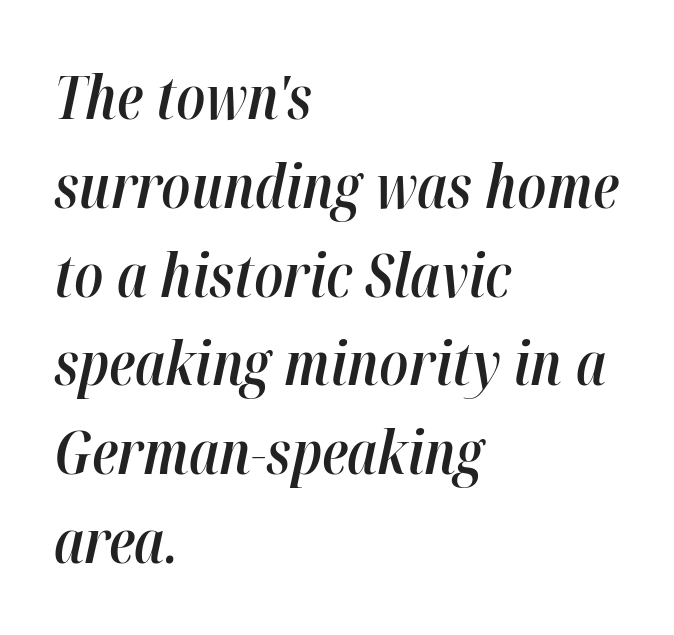
Q: Is the text bold? A: Semi-bold.
Q: Is the text italic (slanted)? A: Yes, it leans right by about 12 degrees.
Q: Is the text underlined? A: No.
Q: How is the paragraph aligned? A: Left-aligned.
Q: Is the spacing between letters normal or unusually wide? A: Normal.
Q: Is the spacing between lines tight, normal or loose? A: Normal.
Q: Width (condensed, normal, or wide)? A: Condensed.
Q: Stroke contrast? A: High.
Q: x-height? A: Medium.
Q: Monospaced? A: No.
